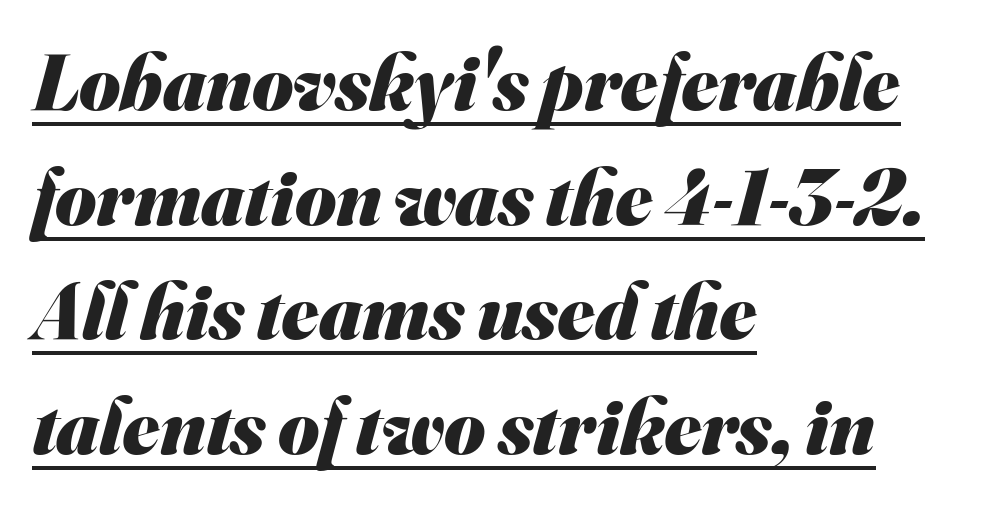
Note the varied advance widths — an 'i' is clearly narrower than an 'm'. Each new line begins a customary step beneath the previous one. The strokes are fattened all the way to bold. Does the copy run flush right? No — it runs flush left. I'd call this a sans setting — the letters go barefoot. Every word sits above its own underline.
